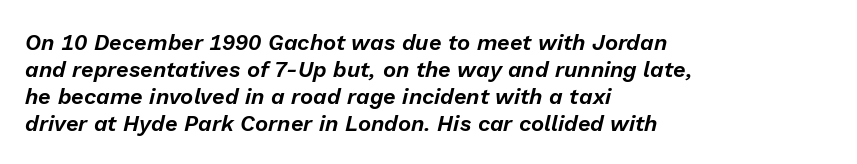
Q: Is the text italic (slanted)? A: Yes, it leans right by about 13 degrees.
Q: Is the text underlined? A: No.
Q: How is the paragraph aligned? A: Left-aligned.
Q: Is the spacing between letters normal or unusually wide? A: Normal.
